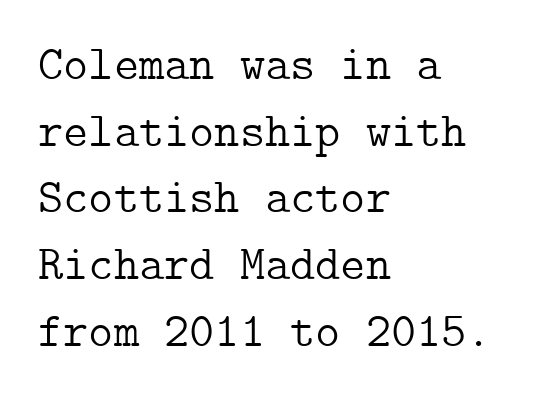
{"serif": "yes", "italic": "no", "bold": "no", "weight": "light", "width": "normal", "stroke_contrast": "low", "x_height": "medium", "underline": "no", "align": "left", "line_spacing": "normal", "line_spacing_ratio": 1.39, "letter_spacing": "normal", "letter_spacing_em": 0.0, "glyph_px": 48}
